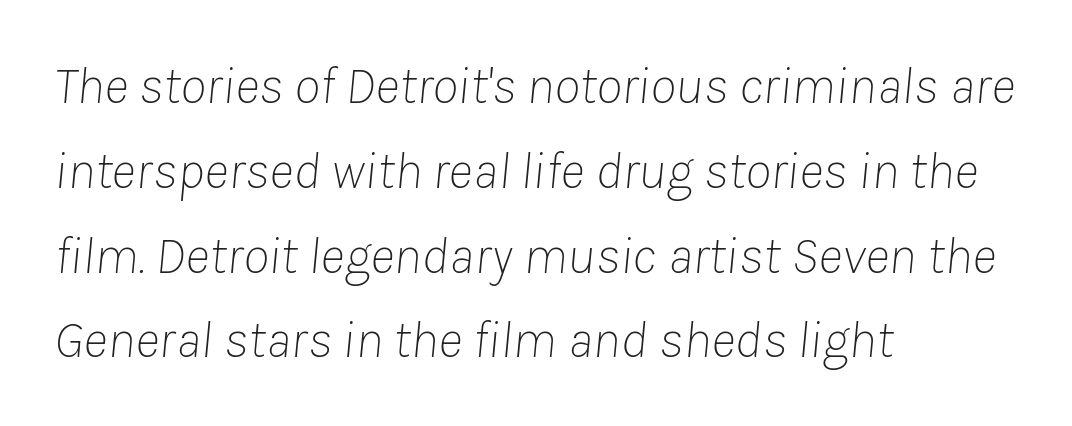
The image shows 53 px thin type, italic (leaning right); set left-aligned, normal line spacing (1.6x), normal letter spacing, not underlined; low stroke contrast and a medium x-height.
